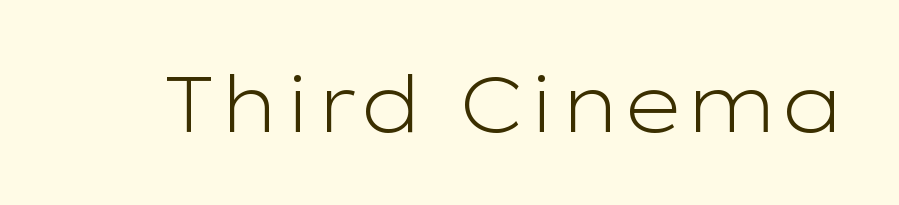
{"serif": "no", "italic": "no", "bold": "no", "weight": "light", "width": "wide", "stroke_contrast": "low", "x_height": "medium", "monospaced": "no", "underline": "no", "letter_spacing": "normal", "letter_spacing_em": 0.0, "glyph_px": 79}
